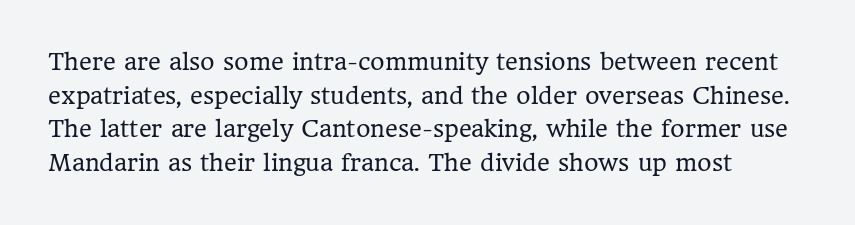
Q: Is the text bold? A: No.
Q: Is the text italic (slanted)? A: No, it is upright.
Q: Is the text underlined? A: No.
Q: Is the spacing between letters normal or unusually wide? A: Normal.
Q: Is the spacing between lines tight, normal or loose? A: Normal.
